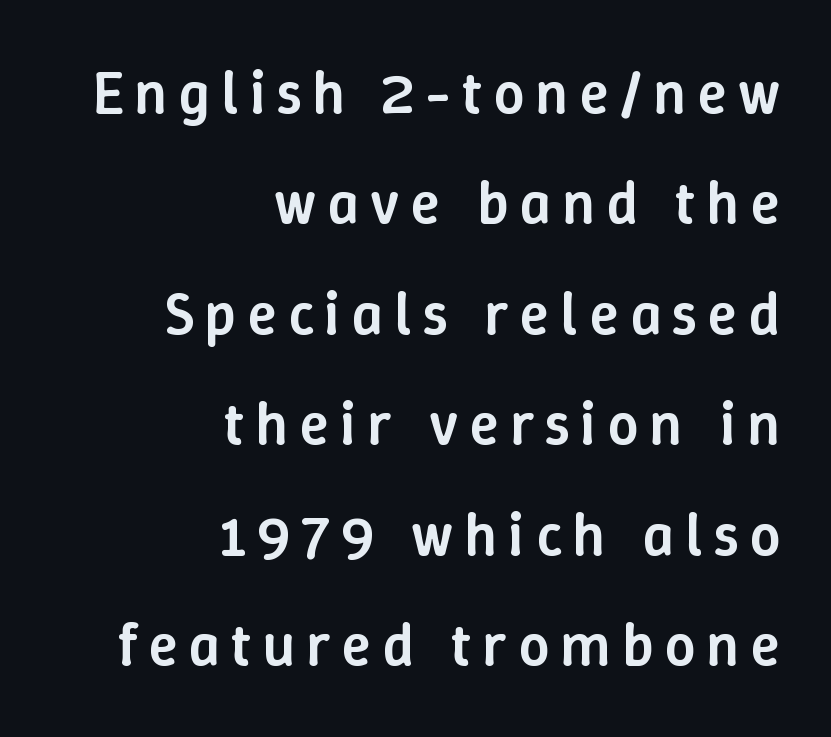
Q: Is the text bold? A: Semi-bold.
Q: Is the text italic (slanted)? A: No, it is upright.
Q: Is the text underlined? A: No.
Q: How is the paragraph aligned? A: Right-aligned.
Q: Width (condensed, normal, or wide)? A: Normal.
Q: Stroke contrast? A: Low.
Q: x-height? A: Medium.
Q: Monospaced? A: No.
